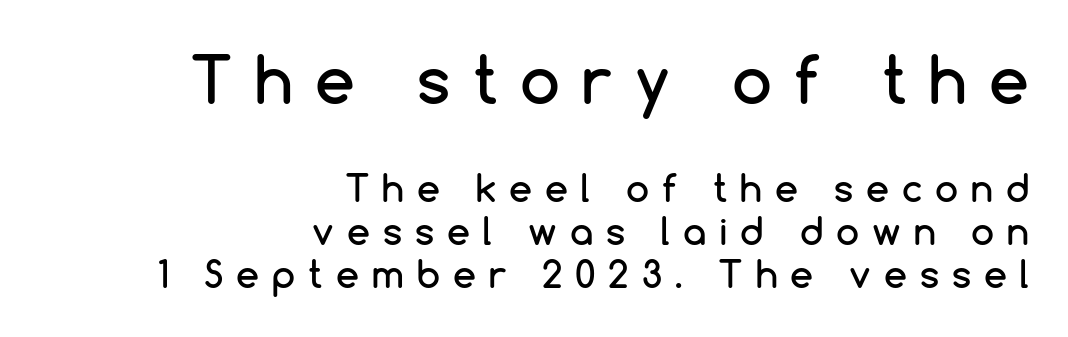
{"serif": "no", "italic": "no", "width": "normal", "stroke_contrast": "low", "x_height": "medium", "monospaced": "no", "underline": "no", "align": "right", "line_spacing_ratio": 1.16, "letter_spacing": "wide", "letter_spacing_em": 0.35, "larger_block": "first", "size_ratio": 1.73, "glyph_px": 64}
